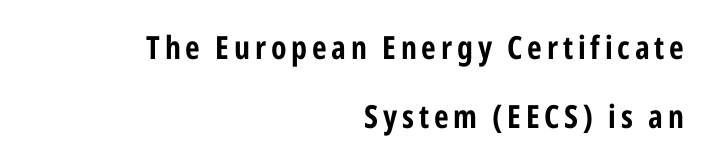
The image shows 32 px bold, condensed sans-serif type, upright; set right-aligned, loose line spacing (2.17x), not underlined; low stroke contrast and a medium x-height.
